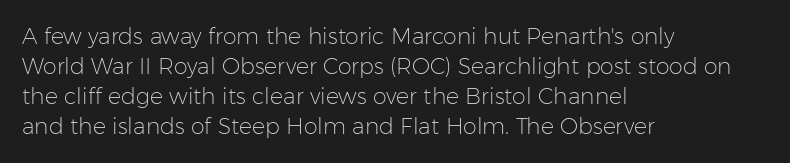
{"italic": "no", "bold": "no", "underline": "no", "align": "left", "line_spacing": "normal", "line_spacing_ratio": 1.37, "letter_spacing": "normal", "letter_spacing_em": 0.0, "glyph_px": 22}
